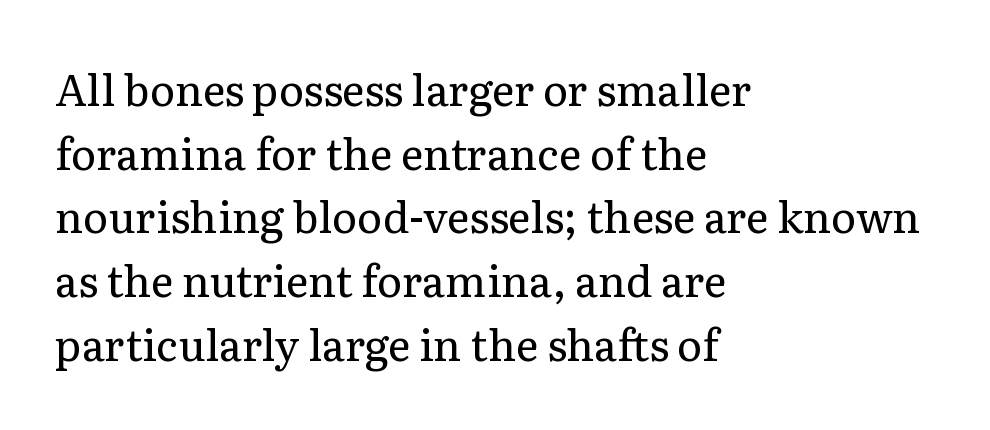
{"serif": "yes", "italic": "no", "bold": "no", "weight": "regular", "width": "normal", "stroke_contrast": "low", "x_height": "medium", "monospaced": "no", "underline": "no", "align": "left", "line_spacing": "normal", "line_spacing_ratio": 1.48, "letter_spacing": "normal", "letter_spacing_em": 0.0, "glyph_px": 43}
